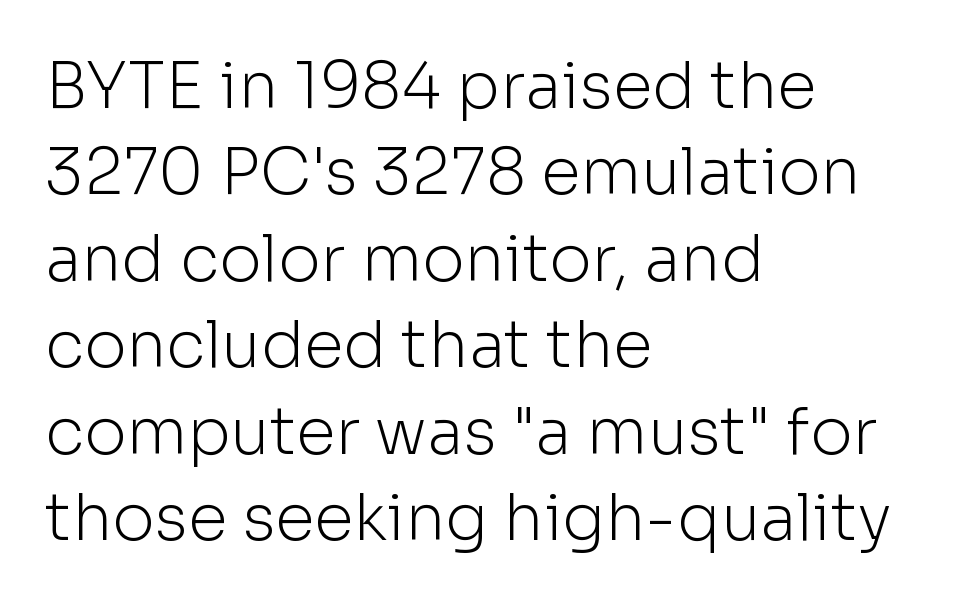
A normal amount of white space separates one row of letters from the next. Each letter keeps its own natural width here, so spacing adapts to shape. In terms of posture, this sample is upright. Note: no serifs on the glyphs. Compared with a centered layout, this one pins lines to the left instead.
